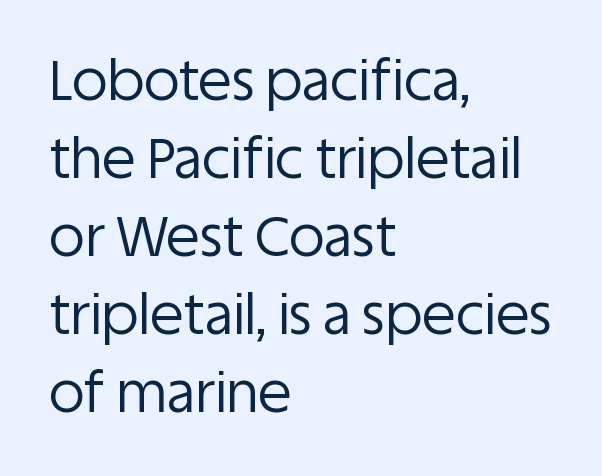
Q: Is the text bold? A: No.
Q: Is the text italic (slanted)? A: No, it is upright.
Q: Is the typeface a serif or a sans-serif typeface? A: Sans-serif.
Q: Is the text underlined? A: No.
Q: How is the paragraph aligned? A: Left-aligned.
Q: Is the spacing between letters normal or unusually wide? A: Normal.
Q: Is the spacing between lines tight, normal or loose? A: Normal.
Q: Width (condensed, normal, or wide)? A: Normal.
Q: Stroke contrast? A: Low.
Q: x-height? A: Large.
Q: Monospaced? A: No.
